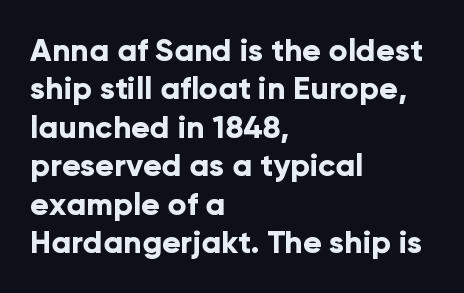
Q: Is the text bold? A: Yes.
Q: Is the text italic (slanted)? A: No, it is upright.
Q: Is the typeface a serif or a sans-serif typeface? A: Sans-serif.
Q: Is the text underlined? A: No.
Q: How is the paragraph aligned? A: Left-aligned.
Q: Is the spacing between letters normal or unusually wide? A: Normal.
Q: Width (condensed, normal, or wide)? A: Normal.
Q: Stroke contrast? A: Low.
Q: x-height? A: Medium.
Q: Monospaced? A: No.
